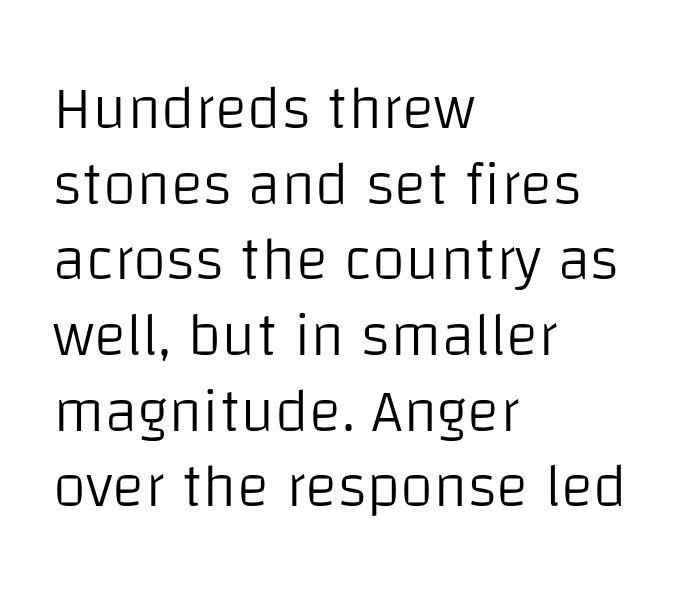
Q: Is the text bold? A: No.
Q: Is the text italic (slanted)? A: No, it is upright.
Q: Is the typeface a serif or a sans-serif typeface? A: Sans-serif.
Q: Is the text underlined? A: No.
Q: How is the paragraph aligned? A: Left-aligned.
Q: Is the spacing between letters normal or unusually wide? A: Normal.
Q: Width (condensed, normal, or wide)? A: Normal.
Q: Stroke contrast? A: Low.
Q: x-height? A: Large.
Q: Monospaced? A: No.
